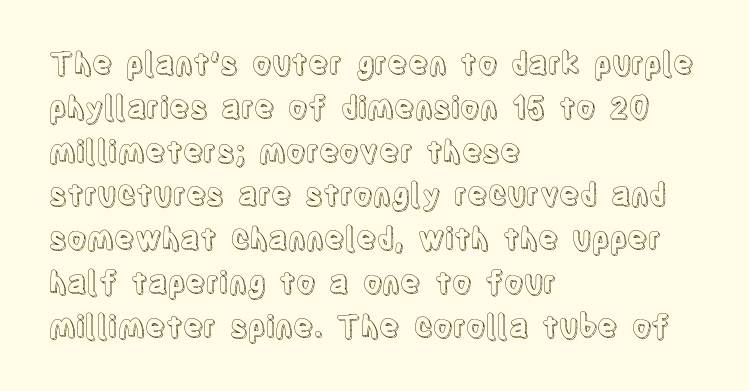
Q: Is the text italic (slanted)? A: No, it is upright.
Q: Is the text underlined? A: No.
Q: How is the paragraph aligned? A: Left-aligned.
Q: Is the spacing between letters normal or unusually wide? A: Normal.
Q: Is the spacing between lines tight, normal or loose? A: Normal.
Q: Width (condensed, normal, or wide)? A: Condensed.
Q: x-height? A: Large.
Q: Monospaced? A: No.
